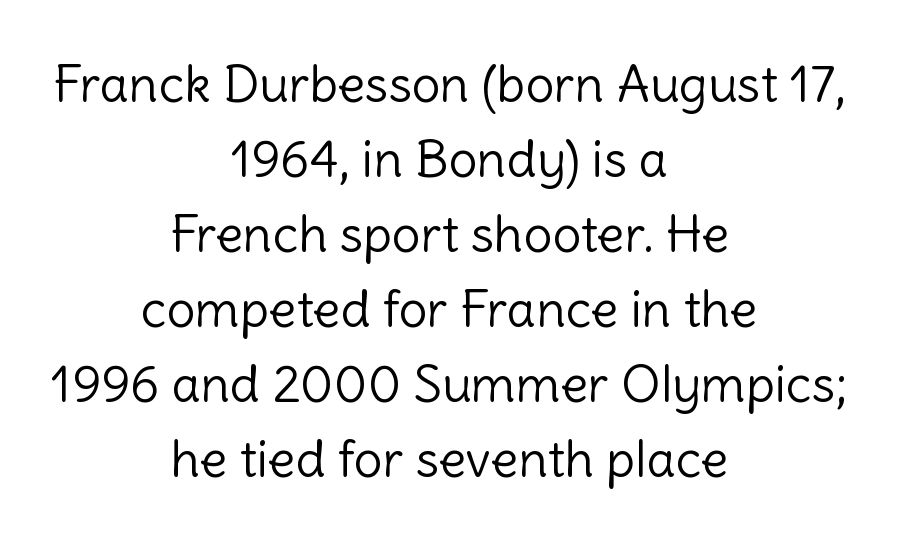
{"serif": "no", "italic": "no", "bold": "no", "weight": "light", "width": "normal", "x_height": "medium", "monospaced": "no", "underline": "no", "align": "center", "line_spacing": "normal", "line_spacing_ratio": 1.47, "letter_spacing": "normal", "letter_spacing_em": 0.0, "glyph_px": 51}
